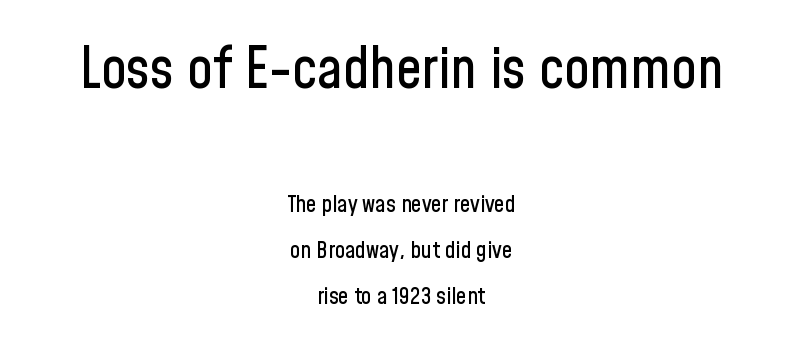
Which margin do the lines hug? Neither — every line sits in the middle. Between these two stacked blocks, the higher one wins on size. Do the characters align in a grid? No, the font is proportional. Notice how the stems are strictly vertical — no italics here. Each new line begins a long way beneath the previous one. Check under the words: just untouched page.
